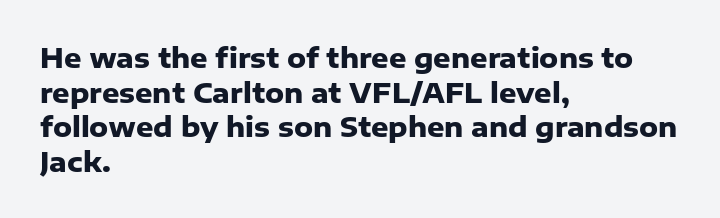
The image shows 27 px bold type, upright; set left-aligned, normal line spacing (1.28x), normal letter spacing, not underlined.
